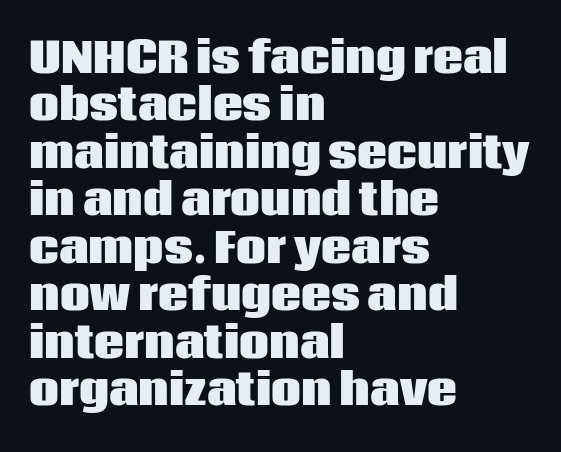
Q: Is the text bold? A: Yes.
Q: Is the text italic (slanted)? A: No, it is upright.
Q: Is the typeface a serif or a sans-serif typeface? A: Sans-serif.
Q: Is the text underlined? A: No.
Q: How is the paragraph aligned? A: Left-aligned.
Q: Is the spacing between letters normal or unusually wide? A: Normal.
Q: Is the spacing between lines tight, normal or loose? A: Tight.
Q: Width (condensed, normal, or wide)? A: Normal.
Q: Stroke contrast? A: Low.
Q: x-height? A: Large.
Q: Monospaced? A: No.
